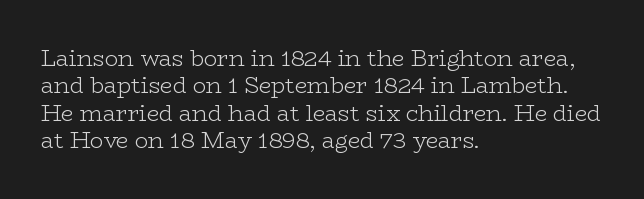
The image shows 22 px text type, upright; set left-aligned, line spacing 1.24x, normal letter spacing, not underlined.
